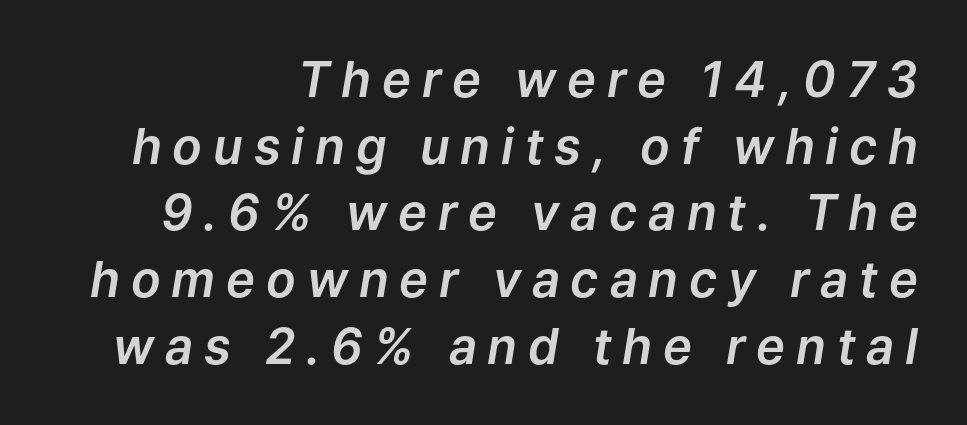
Q: Is the text italic (slanted)? A: Yes, it leans right by about 9 degrees.
Q: Is the text underlined? A: No.
Q: How is the paragraph aligned? A: Right-aligned.
Q: Is the spacing between letters normal or unusually wide? A: Unusually wide.
Q: Is the spacing between lines tight, normal or loose? A: Normal.
Q: Width (condensed, normal, or wide)? A: Normal.
Q: Stroke contrast? A: Low.
Q: x-height? A: Medium.
Q: Monospaced? A: No.
